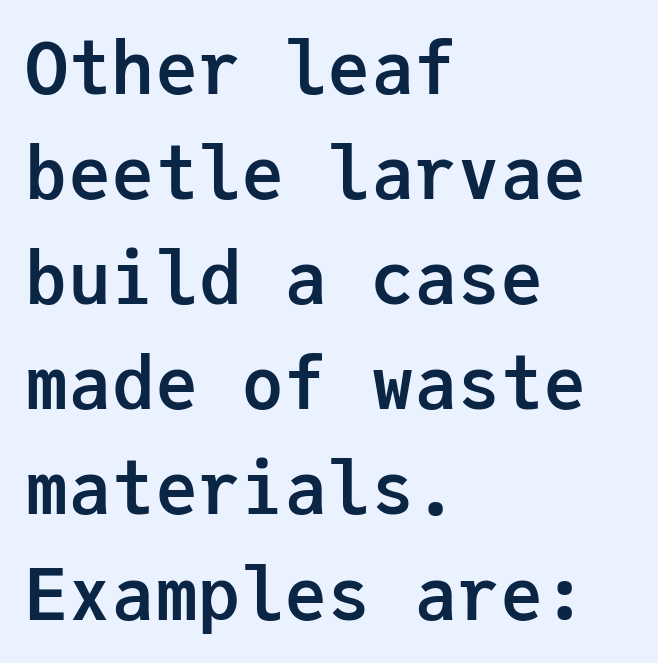
{"serif": "no", "italic": "no", "bold": "yes", "weight": "semibold", "width": "normal", "stroke_contrast": "low", "x_height": "medium", "monospaced": "yes", "underline": "no", "align": "left", "line_spacing": "normal", "line_spacing_ratio": 1.46, "letter_spacing": "normal", "letter_spacing_em": 0.0, "glyph_px": 72}
